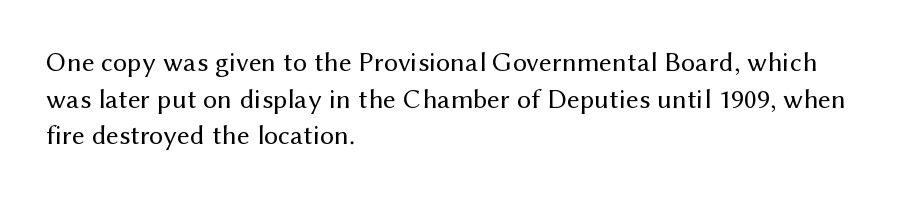
{"serif": "no", "italic": "no", "bold": "no", "weight": "regular", "width": "normal", "stroke_contrast": "medium", "x_height": "medium", "monospaced": "no", "underline": "no", "align": "left", "line_spacing": "normal", "line_spacing_ratio": 1.31, "letter_spacing": "normal", "letter_spacing_em": 0.0, "glyph_px": 28}
